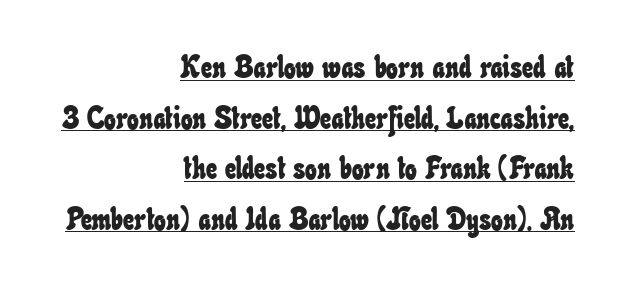
Reading down the block, your eye finds every line finishing at a fixed right position. Glance below the letters and you will spot a drawn line. Do the characters align in a grid? No, the font is proportional. Honestly, the letter spacing is just normal — you wouldn't notice it. Students, observe: this is what conventionally led text looks like.
